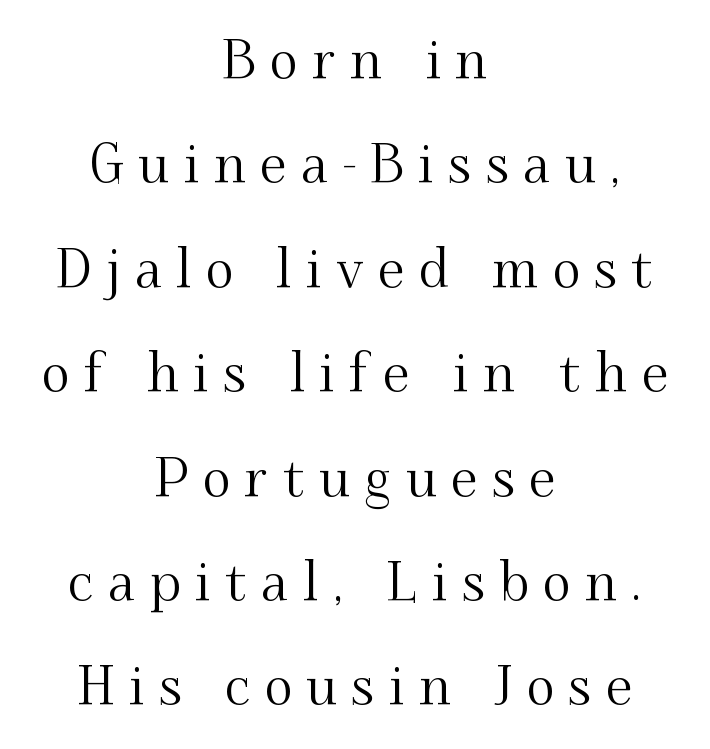
Q: Is the text italic (slanted)? A: No, it is upright.
Q: Is the typeface a serif or a sans-serif typeface? A: Serif.
Q: Is the text underlined? A: No.
Q: How is the paragraph aligned? A: Centered.
Q: Is the spacing between letters normal or unusually wide? A: Unusually wide.
Q: Is the spacing between lines tight, normal or loose? A: Loose.
Q: Width (condensed, normal, or wide)? A: Normal.
Q: Stroke contrast? A: Medium.
Q: x-height? A: Small.
Q: Monospaced? A: No.
